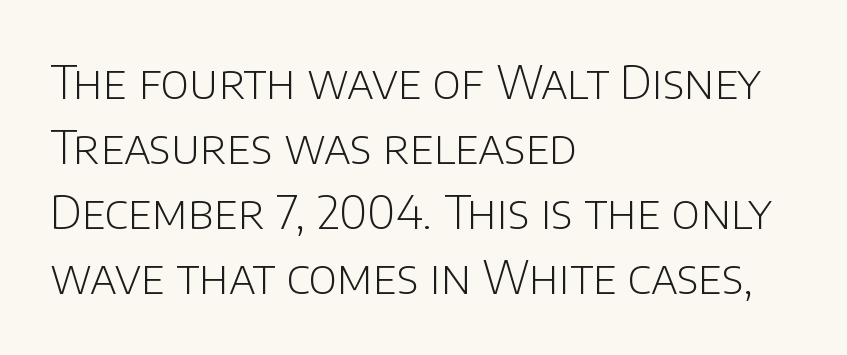
Q: Is the text bold? A: No.
Q: Is the text italic (slanted)? A: No, it is upright.
Q: Is the typeface a serif or a sans-serif typeface? A: Sans-serif.
Q: Is the text underlined? A: No.
Q: How is the paragraph aligned? A: Left-aligned.
Q: Is the spacing between letters normal or unusually wide? A: Normal.
Q: Is the spacing between lines tight, normal or loose? A: Normal.
Q: Width (condensed, normal, or wide)? A: Normal.
Q: Stroke contrast? A: Low.
Q: x-height? A: Large.
Q: Monospaced? A: No.
